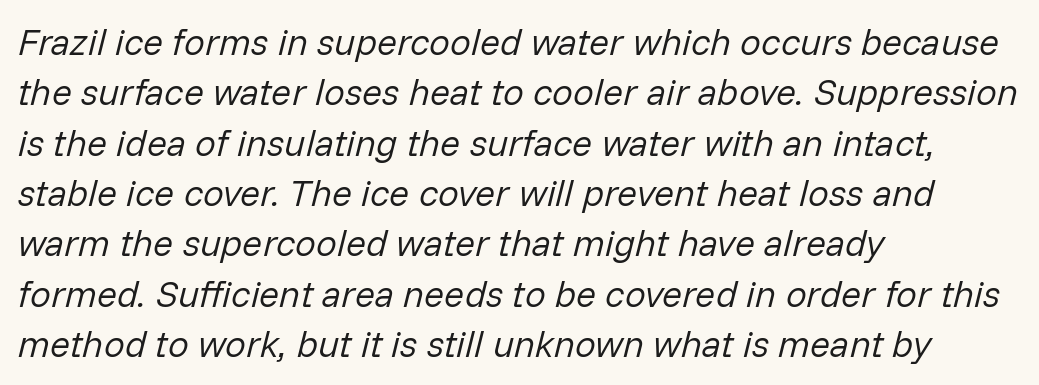
The image shows 37 px regular-weight type, italic (leaning right); set left-aligned, normal line spacing (1.36x), normal letter spacing, not underlined; low stroke contrast and a medium x-height.
